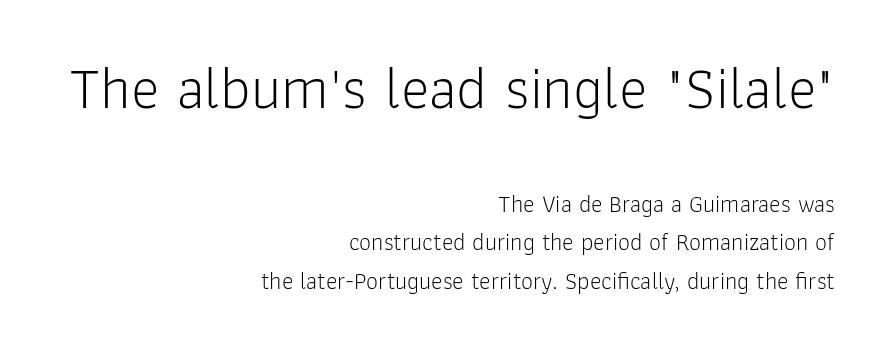
Unlike italic type, these characters show no tilt at all. Varying glyph widths throughout — classic text-font behaviour. Nothing sits at the stroke ends, so this counts as sans-serif. Horizontal alignment here is rightward, an uncommon choice for prose.
